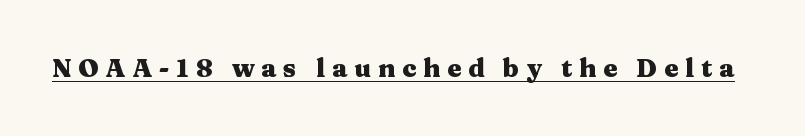
The image shows 25 px bold type, upright; set unusually wide letter spacing (+0.28 em), underlined.
